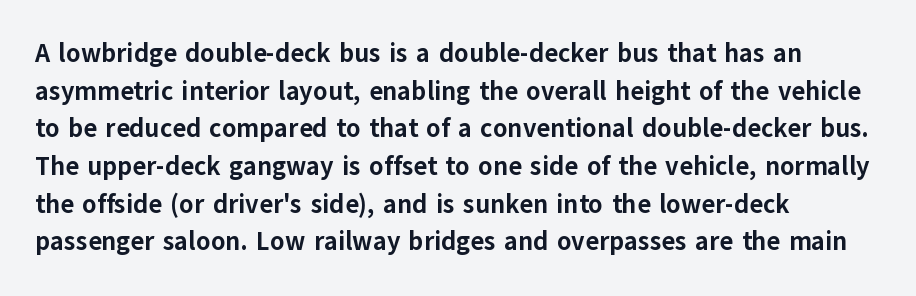
{"italic": "no", "bold": "yes", "underline": "no", "align": "left", "line_spacing": "normal", "line_spacing_ratio": 1.45, "letter_spacing": "normal", "letter_spacing_em": 0.0, "glyph_px": 26}
